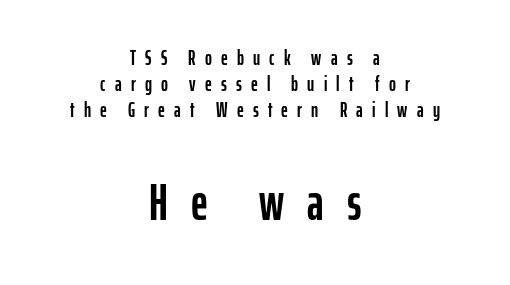
The image shows 52 px condensed sans-serif type, upright; set centered, line spacing 1.23x, unusually wide letter spacing (+0.44 em), not underlined; the second (bottom) block is 2.48x larger; low stroke contrast and a medium x-height.
